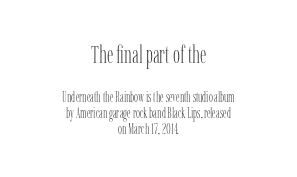
Q: Is the text bold? A: No.
Q: Is the text italic (slanted)? A: No, it is upright.
Q: Is the text underlined? A: No.
Q: How is the paragraph aligned? A: Centered.
Q: Is the spacing between letters normal or unusually wide? A: Normal.
Q: Is the spacing between lines tight, normal or loose? A: Tight.
Q: Which block of text is set in a larger size, the first (top) or the second (bottom)? A: The first (top) one.
